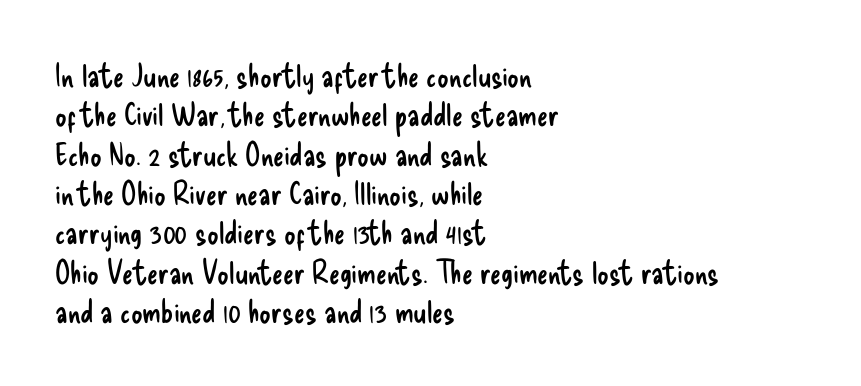
Q: Is the text bold? A: No.
Q: Is the text italic (slanted)? A: No, it is upright.
Q: Is the typeface a serif or a sans-serif typeface? A: Sans-serif.
Q: Is the text underlined? A: No.
Q: How is the paragraph aligned? A: Left-aligned.
Q: Is the spacing between letters normal or unusually wide? A: Normal.
Q: Width (condensed, normal, or wide)? A: Condensed.
Q: Stroke contrast? A: Low.
Q: x-height? A: Small.
Q: Monospaced? A: No.
